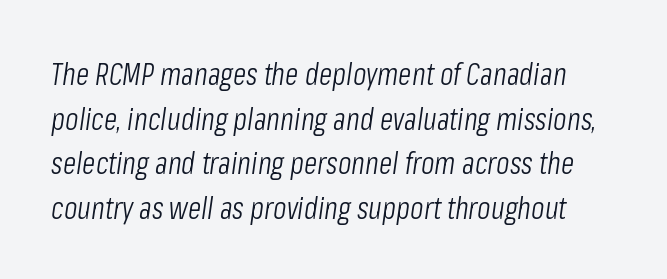
Think of a printed novel: that variable character pitch is what you see here. The tracking reads as untouched default to a designer's eye. The letters are slanted; this is an italic face. Whoever set this chose a conventional vertical rhythm.
